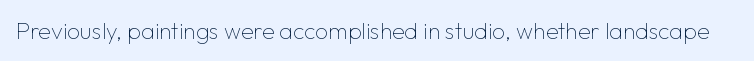
{"italic": "no", "bold": "no", "underline": "no", "letter_spacing": "normal", "letter_spacing_em": 0.0, "glyph_px": 23}
